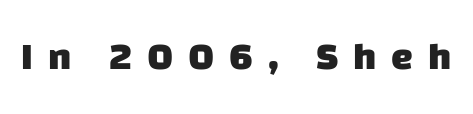
Q: Is the text bold? A: Yes.
Q: Is the typeface a serif or a sans-serif typeface? A: Sans-serif.
Q: Is the text underlined? A: No.
Q: Is the spacing between letters normal or unusually wide? A: Unusually wide.
Q: Width (condensed, normal, or wide)? A: Normal.
Q: Stroke contrast? A: Low.
Q: x-height? A: Large.
Q: Monospaced? A: No.
